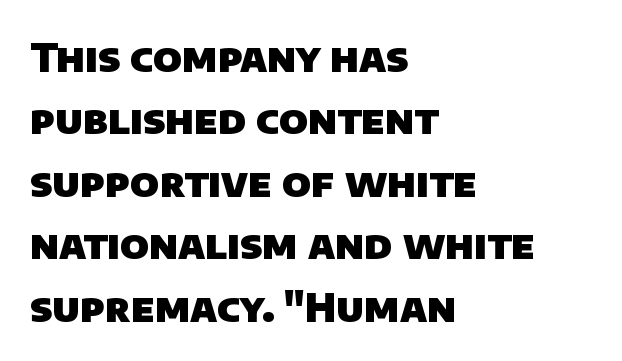
{"serif": "no", "bold": "yes", "weight": "heavy", "width": "normal", "stroke_contrast": "low", "x_height": "large", "monospaced": "no", "underline": "no", "align": "left", "line_spacing": "normal", "line_spacing_ratio": 1.56, "letter_spacing": "normal", "letter_spacing_em": 0.0, "glyph_px": 40}
